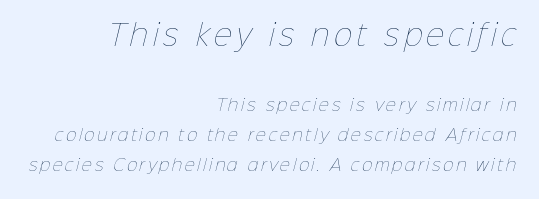
Q: Is the text bold? A: No.
Q: Is the text underlined? A: No.
Q: How is the paragraph aligned? A: Right-aligned.
Q: Which block of text is set in a larger size, the first (top) or the second (bottom)? A: The first (top) one.
Q: Width (condensed, normal, or wide)? A: Normal.
Q: Stroke contrast? A: Low.
Q: x-height? A: Medium.
Q: Monospaced? A: No.
